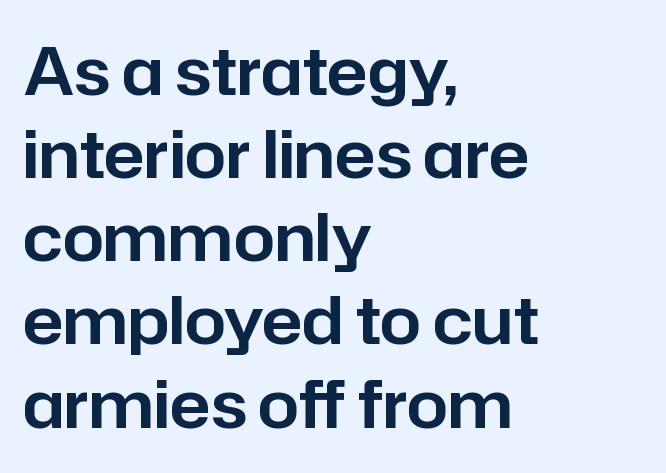
The image shows 66 px sans-serif type, upright; set left-aligned, normal line spacing (1.26x), normal letter spacing, not underlined; low stroke contrast and a medium x-height.
